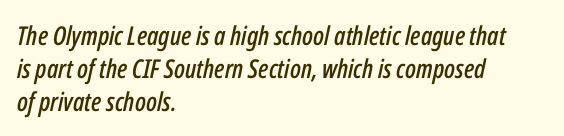
Q: Is the text italic (slanted)? A: Yes, it leans right by about 12 degrees.
Q: Is the text underlined? A: No.
Q: How is the paragraph aligned? A: Left-aligned.
Q: Is the spacing between letters normal or unusually wide? A: Normal.
Q: Is the spacing between lines tight, normal or loose? A: Normal.
